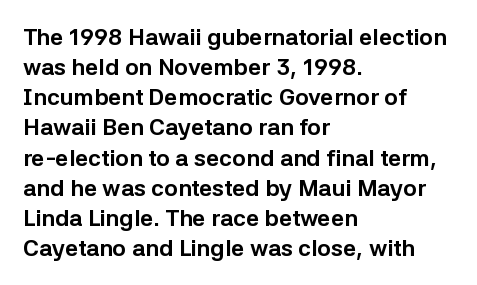
Q: Is the text bold? A: Yes.
Q: Is the text italic (slanted)? A: No, it is upright.
Q: Is the text underlined? A: No.
Q: How is the paragraph aligned? A: Left-aligned.
Q: Is the spacing between letters normal or unusually wide? A: Normal.
Q: Is the spacing between lines tight, normal or loose? A: Normal.
